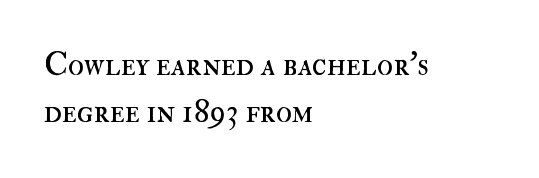
Q: Is the text bold? A: No.
Q: Is the text italic (slanted)? A: No, it is upright.
Q: Is the text underlined? A: No.
Q: How is the paragraph aligned? A: Left-aligned.
Q: Is the spacing between letters normal or unusually wide? A: Normal.
Q: Is the spacing between lines tight, normal or loose? A: Normal.
Q: Width (condensed, normal, or wide)? A: Normal.
Q: Stroke contrast? A: High.
Q: x-height? A: Small.
Q: Monospaced? A: No.
